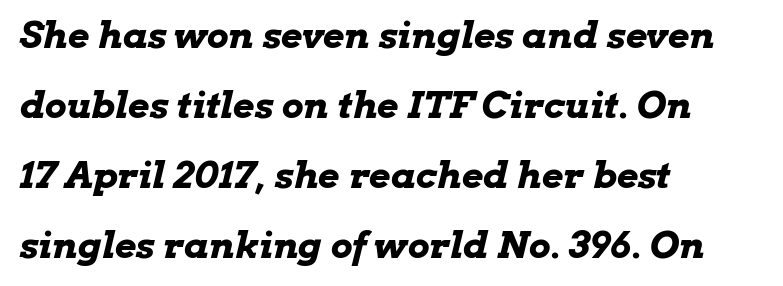
Q: Is the text bold? A: Yes.
Q: Is the text italic (slanted)? A: Yes, it leans right by about 13 degrees.
Q: Is the text underlined? A: No.
Q: How is the paragraph aligned? A: Left-aligned.
Q: Is the spacing between letters normal or unusually wide? A: Normal.
Q: Width (condensed, normal, or wide)? A: Wide.
Q: Stroke contrast? A: Low.
Q: x-height? A: Medium.
Q: Monospaced? A: No.
